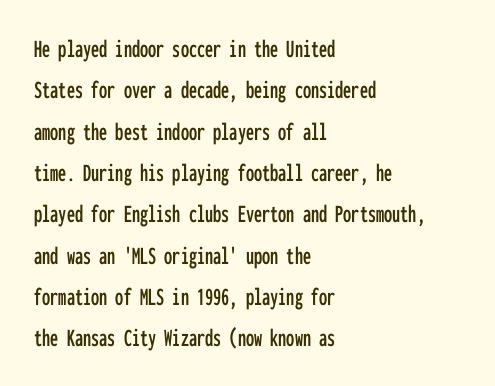
Q: Is the text italic (slanted)? A: No, it is upright.
Q: Is the text underlined? A: No.
Q: How is the paragraph aligned? A: Left-aligned.
Q: Is the spacing between letters normal or unusually wide? A: Normal.
Q: Is the spacing between lines tight, normal or loose? A: Normal.
